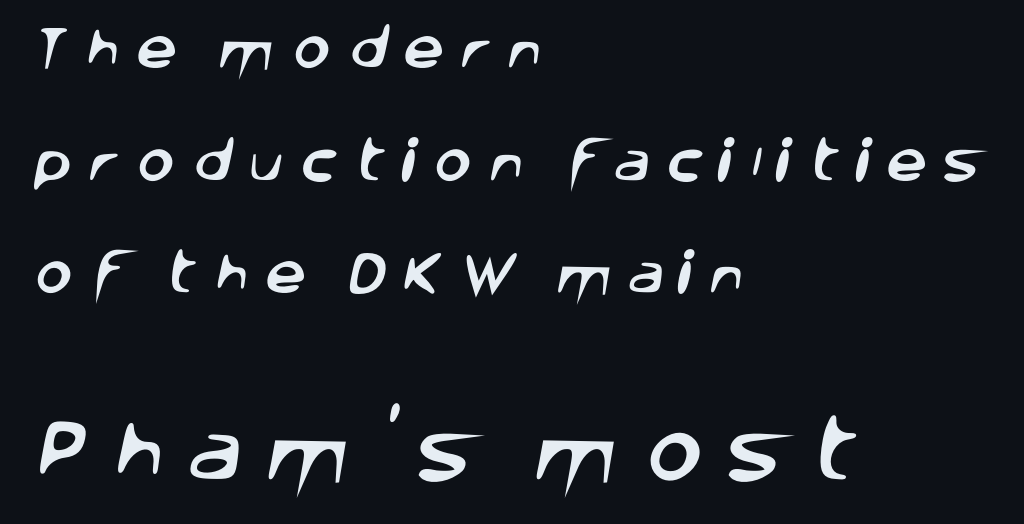
{"serif": "no", "width": "normal", "stroke_contrast": "low", "x_height": "large", "monospaced": "no", "underline": "no", "align": "left", "line_spacing": "loose", "line_spacing_ratio": 2.45, "letter_spacing": "wide", "letter_spacing_em": 0.34, "larger_block": "second", "size_ratio": 1.5, "glyph_px": 69}
